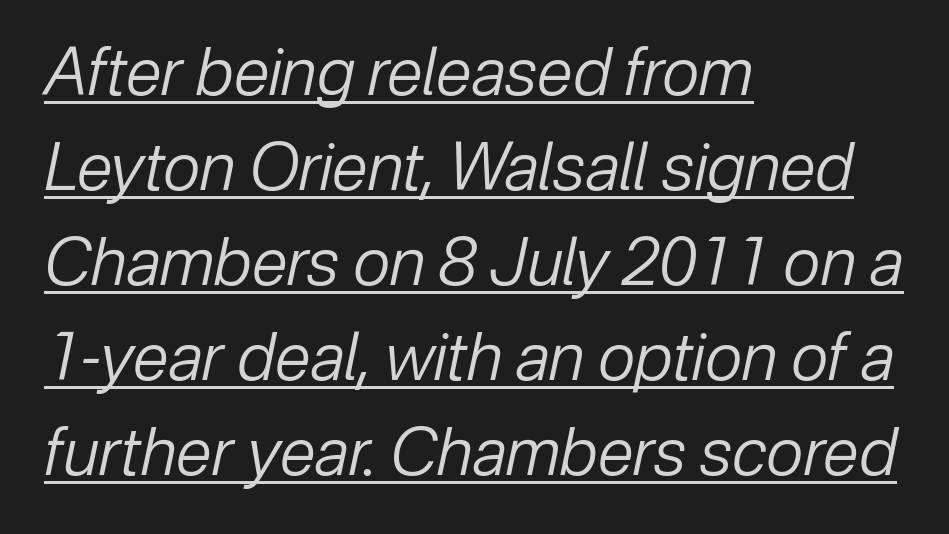
Q: Is the text bold? A: No.
Q: Is the text italic (slanted)? A: Yes, it leans right by about 12 degrees.
Q: Is the text underlined? A: Yes.
Q: How is the paragraph aligned? A: Left-aligned.
Q: Is the spacing between letters normal or unusually wide? A: Normal.
Q: Is the spacing between lines tight, normal or loose? A: Normal.
Q: Width (condensed, normal, or wide)? A: Normal.
Q: Stroke contrast? A: Low.
Q: x-height? A: Medium.
Q: Monospaced? A: No.
